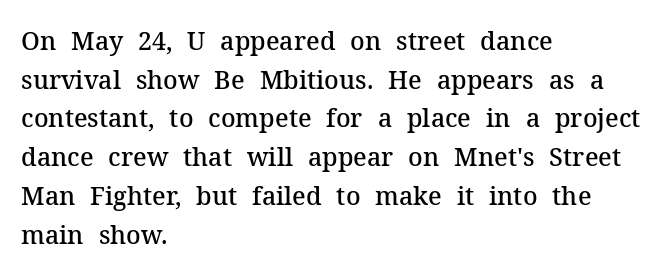
Q: Is the text bold? A: Semi-bold.
Q: Is the text italic (slanted)? A: No, it is upright.
Q: Is the text underlined? A: No.
Q: How is the paragraph aligned? A: Left-aligned.
Q: Is the spacing between letters normal or unusually wide? A: Normal.
Q: Is the spacing between lines tight, normal or loose? A: Normal.
